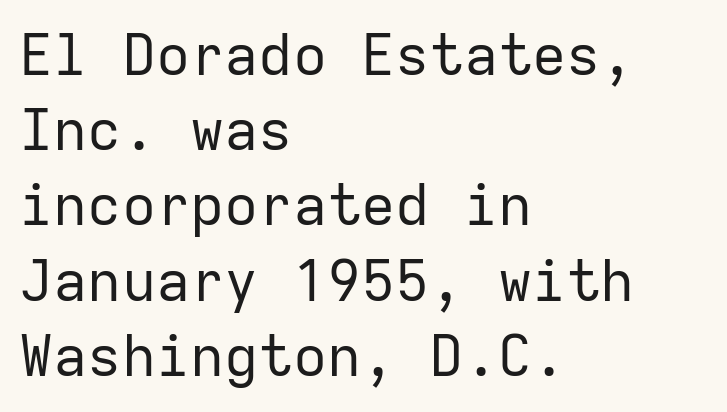
Serif or sans? Sans — the stroke terminals are bare. Each row of text sits above clean, open space. Ascenders rise straight up at ninety degrees. Think of a typewriter: that constant character pitch is what you see here. The face used here is rendered with its standard letterfit. Unbolded letterforms with no extra heft.
